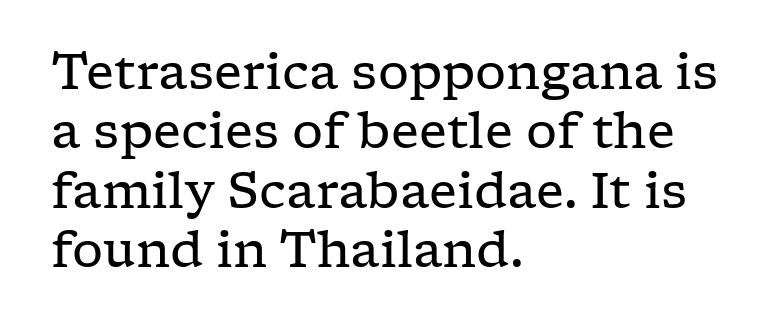
{"serif": "yes", "italic": "no", "bold": "no", "weight": "regular", "width": "wide", "stroke_contrast": "low", "x_height": "medium", "monospaced": "no", "underline": "no", "align": "left", "line_spacing_ratio": 1.21, "letter_spacing": "normal", "letter_spacing_em": 0.0, "glyph_px": 49}
